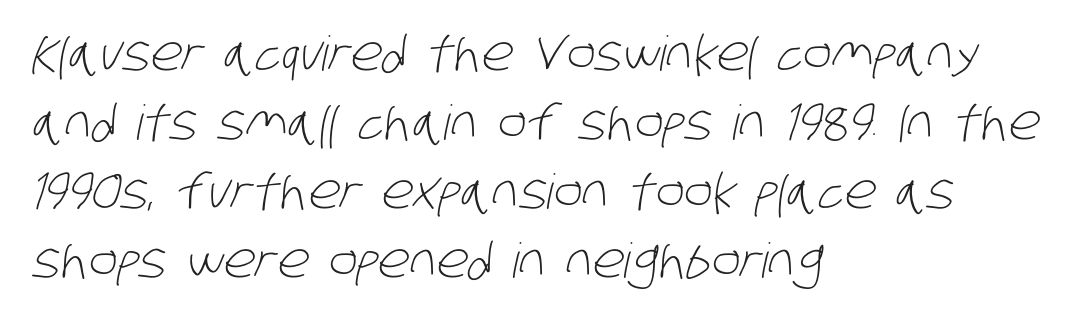
How are the letters spaced? Ordinarily, with no added tracking. The face used here is proportionally spaced, like ordinary book or web type. Unbolded letterforms with no extra heft. The type family on display is of the sans-serif kind. Line spacing here is normal. The lines in this sample share a left origin and differ only in where they stop.
